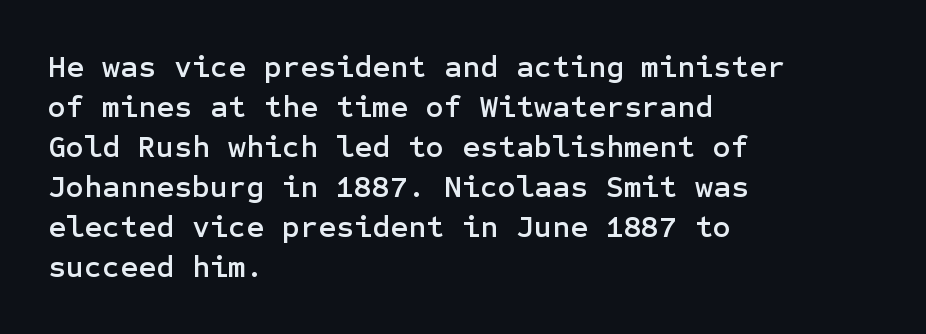
{"serif": "no", "italic": "no", "width": "normal", "stroke_contrast": "low", "x_height": "medium", "underline": "no", "align": "left", "line_spacing": "normal", "line_spacing_ratio": 1.29, "letter_spacing": "normal", "letter_spacing_em": 0.0, "glyph_px": 31}
